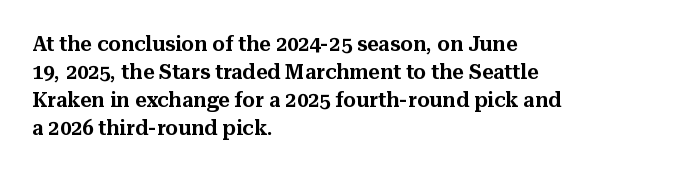
{"italic": "no", "underline": "no", "align": "left", "line_spacing": "normal", "line_spacing_ratio": 1.4, "letter_spacing": "normal", "letter_spacing_em": 0.0, "glyph_px": 20}
